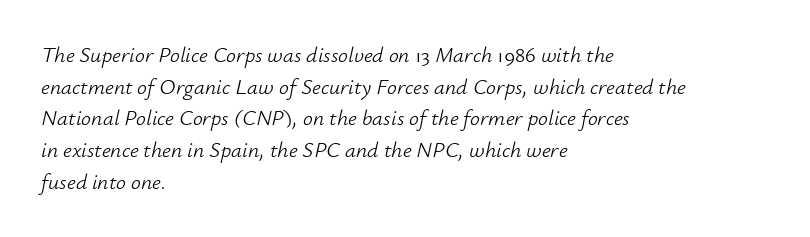
Nothing unusual about the tracking: characters are spaced as the font intends. Designer's note — italics engaged. The typesetter chose a ragged-right arrangement here. Stroke thickness stays within the range of a standard reading face or lighter. The rendering uses a moderate line-height, typical for paragraphs.
